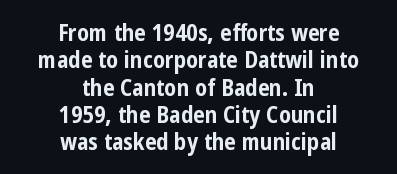
The image shows 23 px bold type, upright; set centered, line spacing 1.19x, normal letter spacing, not underlined.
